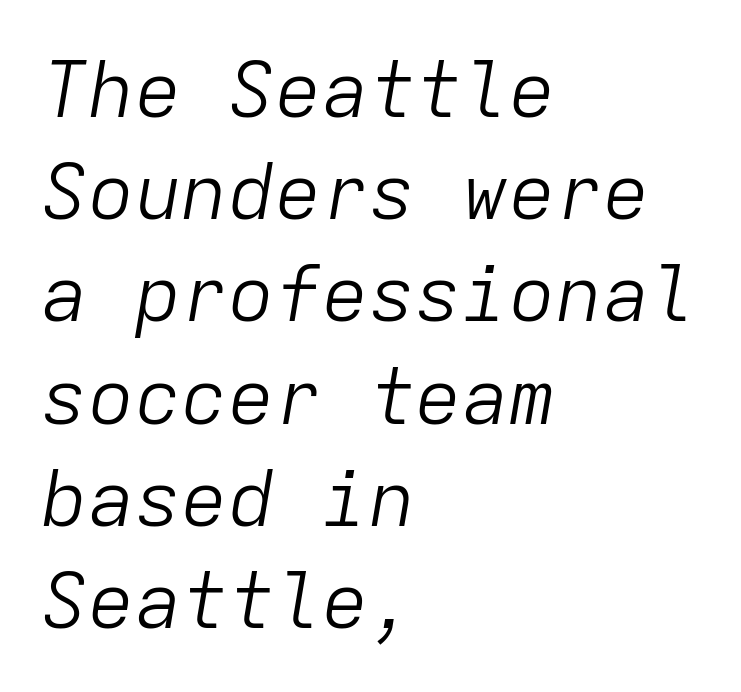
Q: Is the text bold? A: No.
Q: Is the text italic (slanted)? A: Yes, it leans right by about 9 degrees.
Q: Is the text underlined? A: No.
Q: How is the paragraph aligned? A: Left-aligned.
Q: Is the spacing between letters normal or unusually wide? A: Normal.
Q: Is the spacing between lines tight, normal or loose? A: Normal.
Q: Width (condensed, normal, or wide)? A: Normal.
Q: Stroke contrast? A: Low.
Q: x-height? A: Medium.
Q: Monospaced? A: Yes.
